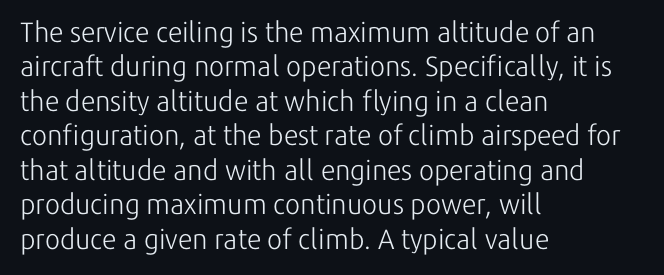
Q: Is the text bold? A: No.
Q: Is the text italic (slanted)? A: No, it is upright.
Q: Is the typeface a serif or a sans-serif typeface? A: Sans-serif.
Q: Is the text underlined? A: No.
Q: How is the paragraph aligned? A: Left-aligned.
Q: Is the spacing between letters normal or unusually wide? A: Normal.
Q: Width (condensed, normal, or wide)? A: Normal.
Q: Stroke contrast? A: Low.
Q: x-height? A: Medium.
Q: Monospaced? A: No.
